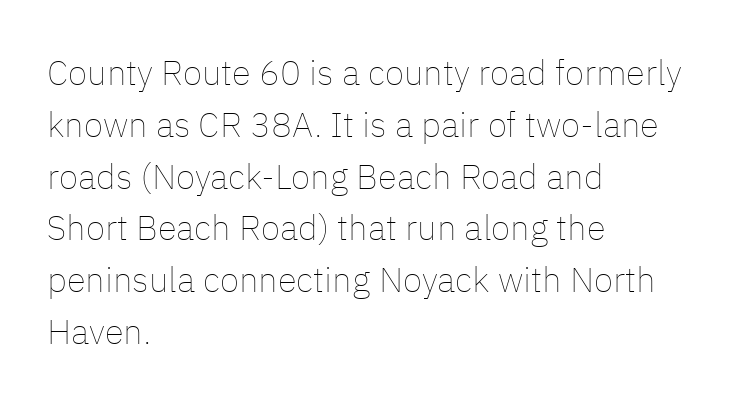
Q: Is the text bold? A: No.
Q: Is the text italic (slanted)? A: No, it is upright.
Q: Is the text underlined? A: No.
Q: How is the paragraph aligned? A: Left-aligned.
Q: Is the spacing between letters normal or unusually wide? A: Normal.
Q: Is the spacing between lines tight, normal or loose? A: Normal.
Q: Width (condensed, normal, or wide)? A: Normal.
Q: Stroke contrast? A: Low.
Q: x-height? A: Medium.
Q: Monospaced? A: No.
